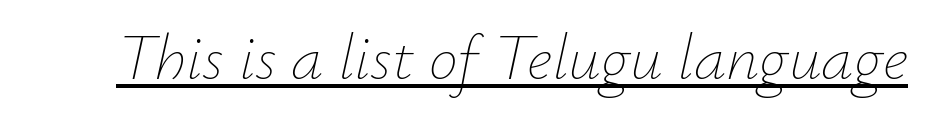
The image shows 65 px thin type, italic (leaning right); set normal letter spacing, underlined; low stroke contrast and a small x-height.
